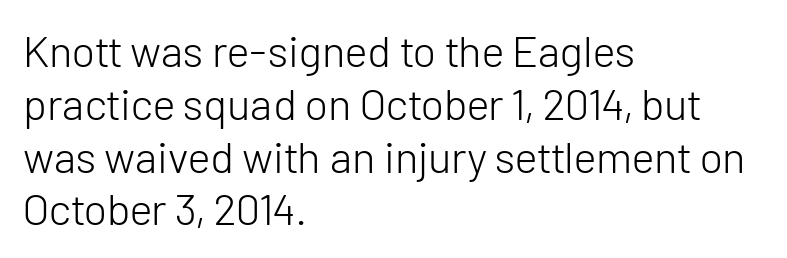
The image shows 44 px light sans-serif type, upright; set left-aligned, line spacing 1.2x, normal letter spacing, not underlined; low stroke contrast and a medium x-height.
